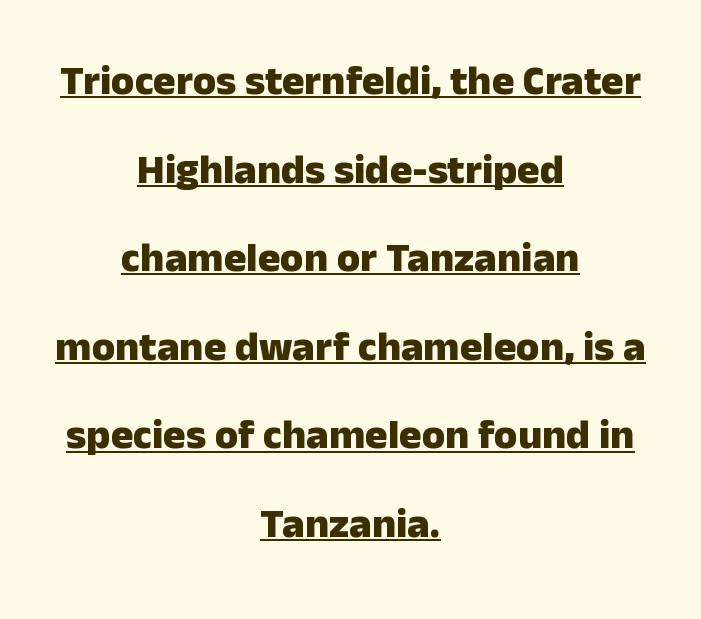
The image shows 42 px heavy sans-serif type, upright; set centered, loose line spacing (2.11x), normal letter spacing, underlined; low stroke contrast and a medium x-height.
